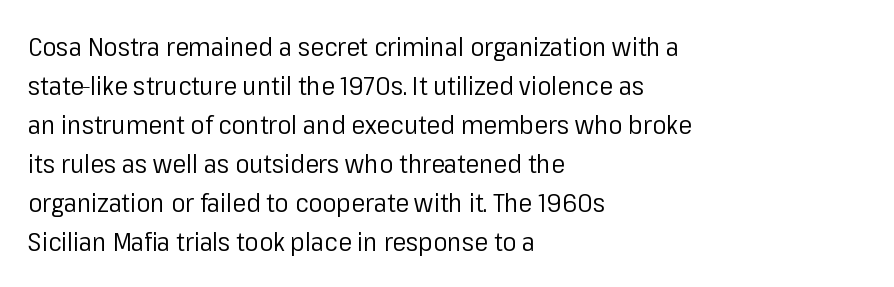
{"italic": "no", "bold": "no", "underline": "no", "align": "left", "line_spacing": "normal", "line_spacing_ratio": 1.5, "letter_spacing": "normal", "letter_spacing_em": 0.0, "glyph_px": 26}
